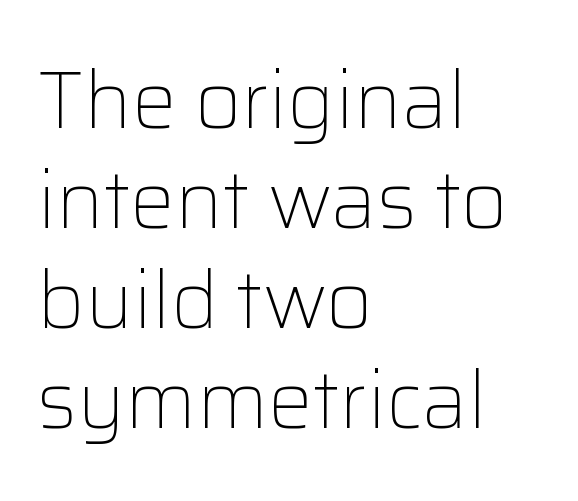
A normal amount of white space separates one row of letters from the next. These lines are rendered in a variable-pitch font. Typeset ragged right — the left edge is the straight one. Do the letters lean? They stand straight. The gaps between neighbouring characters are ordinary and unremarkable.
